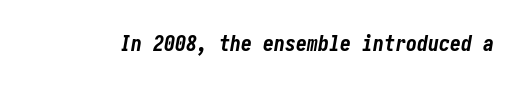
Short note: letters normally spaced. Italic: yes, the glyphs are oblique. Beneath every word, the page is bare. Compared with an ordinary text face, these strokes are far heavier — a full bold.
